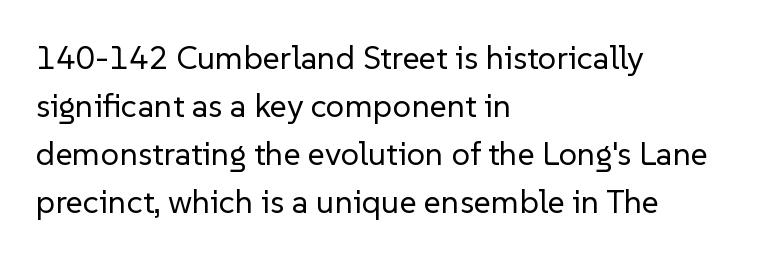
Q: Is the text bold? A: No.
Q: Is the text italic (slanted)? A: No, it is upright.
Q: Is the typeface a serif or a sans-serif typeface? A: Sans-serif.
Q: Is the text underlined? A: No.
Q: How is the paragraph aligned? A: Left-aligned.
Q: Is the spacing between letters normal or unusually wide? A: Normal.
Q: Is the spacing between lines tight, normal or loose? A: Normal.
Q: Width (condensed, normal, or wide)? A: Normal.
Q: Stroke contrast? A: Low.
Q: x-height? A: Medium.
Q: Monospaced? A: No.
